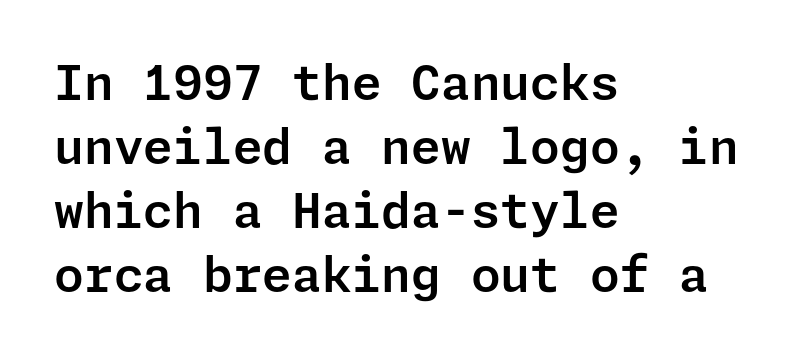
The image shows 48 px sans-serif type, upright; set left-aligned, normal line spacing (1.33x), normal letter spacing, not underlined; low stroke contrast and a medium x-height.
